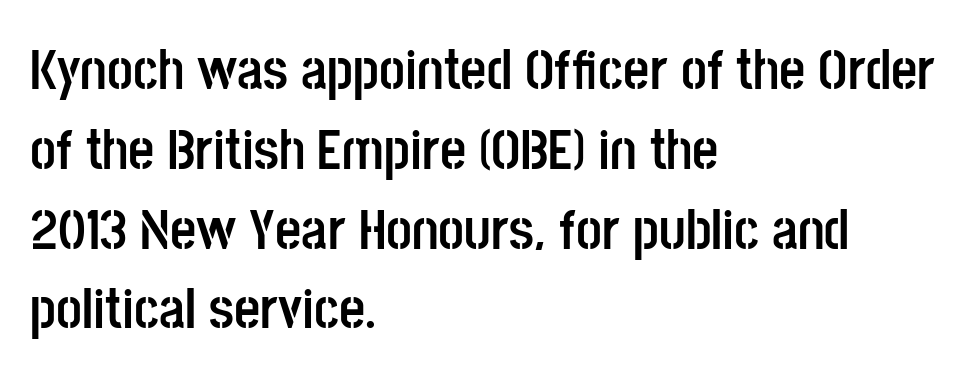
Q: Is the text bold? A: Yes.
Q: Is the text italic (slanted)? A: No, it is upright.
Q: Is the typeface a serif or a sans-serif typeface? A: Sans-serif.
Q: Is the text underlined? A: No.
Q: How is the paragraph aligned? A: Left-aligned.
Q: Is the spacing between letters normal or unusually wide? A: Normal.
Q: Is the spacing between lines tight, normal or loose? A: Normal.
Q: Width (condensed, normal, or wide)? A: Condensed.
Q: Stroke contrast? A: Low.
Q: x-height? A: Large.
Q: Monospaced? A: No.
